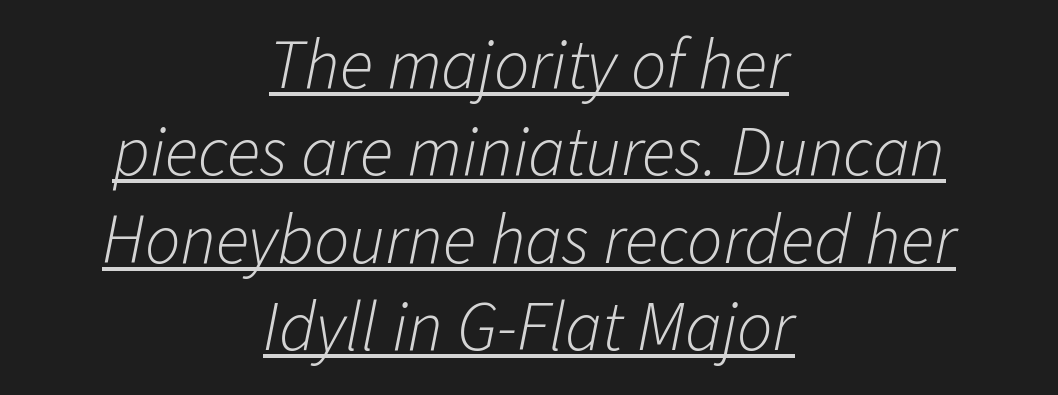
Q: Is the text bold? A: No.
Q: Is the text italic (slanted)? A: Yes, it leans right by about 11 degrees.
Q: Is the text underlined? A: Yes.
Q: How is the paragraph aligned? A: Centered.
Q: Is the spacing between letters normal or unusually wide? A: Normal.
Q: Is the spacing between lines tight, normal or loose? A: Normal.
Q: Width (condensed, normal, or wide)? A: Normal.
Q: Stroke contrast? A: Low.
Q: x-height? A: Medium.
Q: Monospaced? A: No.
